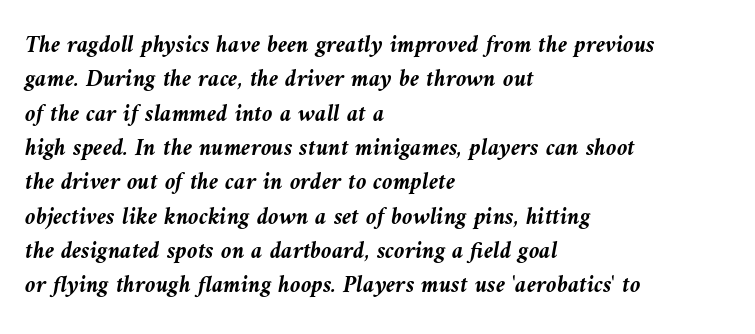
Q: Is the text bold? A: Yes.
Q: Is the text italic (slanted)? A: Yes, it leans left by about 10 degrees.
Q: Is the text underlined? A: No.
Q: How is the paragraph aligned? A: Left-aligned.
Q: Is the spacing between letters normal or unusually wide? A: Normal.
Q: Is the spacing between lines tight, normal or loose? A: Normal.
